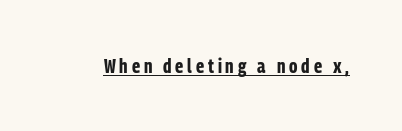
The image shows 20 px bold type, upright; set underlined.
